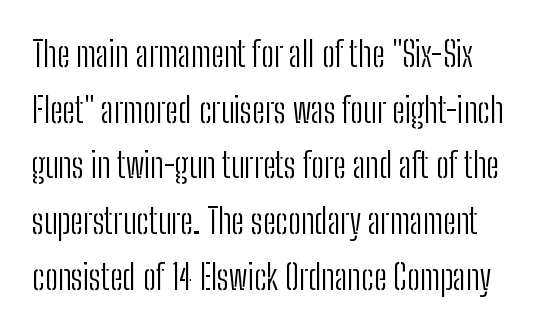
Q: Is the text bold? A: No.
Q: Is the text italic (slanted)? A: No, it is upright.
Q: Is the typeface a serif or a sans-serif typeface? A: Sans-serif.
Q: Is the text underlined? A: No.
Q: Is the spacing between letters normal or unusually wide? A: Normal.
Q: Is the spacing between lines tight, normal or loose? A: Normal.
Q: Width (condensed, normal, or wide)? A: Condensed.
Q: Stroke contrast? A: Low.
Q: x-height? A: Medium.
Q: Monospaced? A: No.
